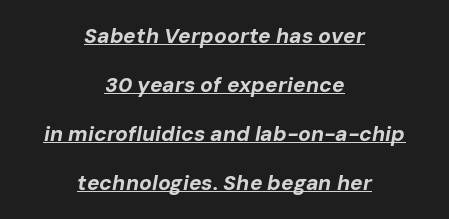
{"italic": "yes", "lean": "right", "slant_degrees": 10, "bold": "yes", "underline": "yes", "align": "center", "line_spacing": "loose", "line_spacing_ratio": 2.33, "letter_spacing": "normal", "letter_spacing_em": 0.0, "glyph_px": 21}
